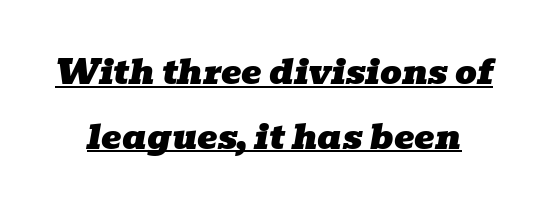
Q: Is the text italic (slanted)? A: Yes, it leans right by about 10 degrees.
Q: Is the typeface a serif or a sans-serif typeface? A: Serif.
Q: Is the text underlined? A: Yes.
Q: Is the spacing between letters normal or unusually wide? A: Normal.
Q: Is the spacing between lines tight, normal or loose? A: Loose.
Q: Width (condensed, normal, or wide)? A: Wide.
Q: Stroke contrast? A: Low.
Q: x-height? A: Medium.
Q: Monospaced? A: No.
